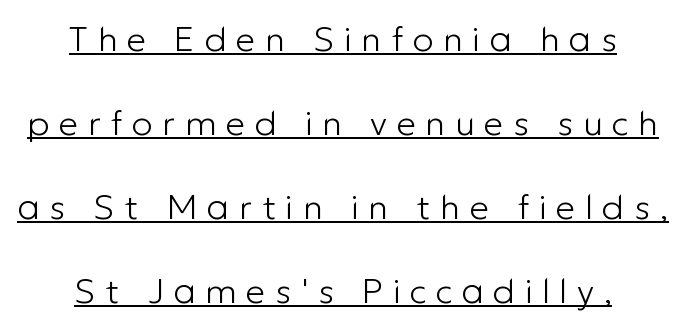
{"serif": "no", "italic": "no", "bold": "no", "weight": "light", "width": "normal", "stroke_contrast": "low", "x_height": "medium", "monospaced": "no", "underline": "yes", "align": "center", "line_spacing": "loose", "line_spacing_ratio": 2.4, "letter_spacing": "wide", "letter_spacing_em": 0.27, "glyph_px": 35}
